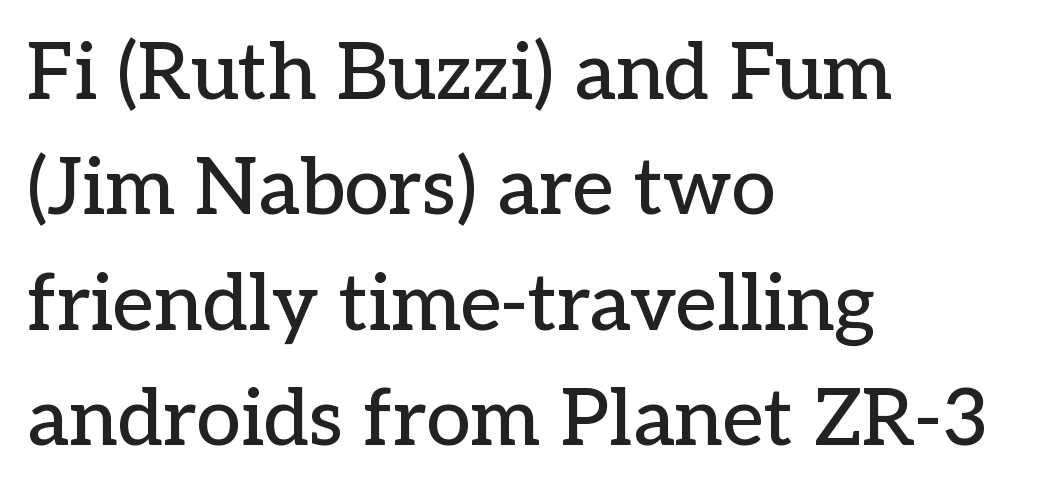
The image shows 79 px serif type, upright; set left-aligned, normal line spacing (1.46x), normal letter spacing, not underlined; low stroke contrast and a medium x-height.
